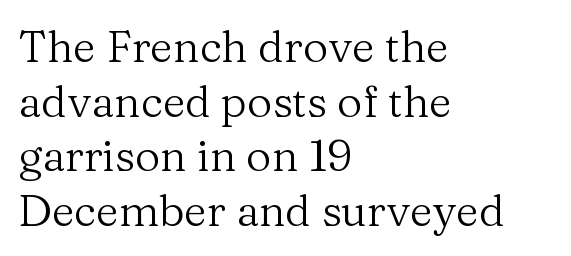
The image shows 44 px regular-weight serif type, upright; set left-aligned, line spacing 1.24x, normal letter spacing, not underlined; medium stroke contrast and a medium x-height.
